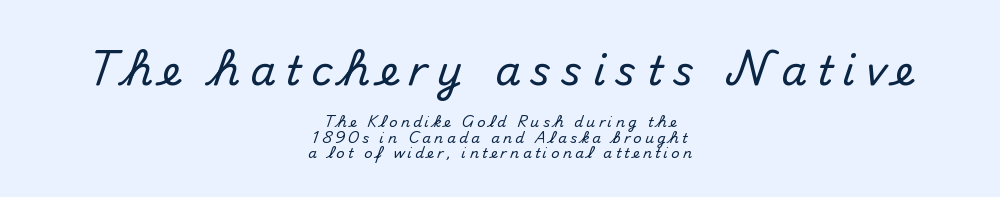
The image shows 41 px sans-serif type; set centered, tight line spacing (1.09x), unusually wide letter spacing (+0.24 em), not underlined; the first (top) block is 2.93x larger; medium stroke contrast and a small x-height.
